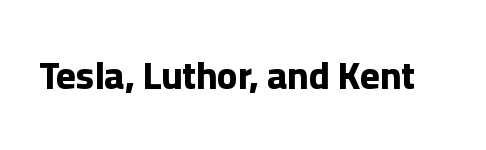
{"serif": "no", "italic": "no", "bold": "yes", "weight": "bold", "width": "normal", "stroke_contrast": "low", "x_height": "medium", "monospaced": "no", "underline": "no", "letter_spacing": "normal", "letter_spacing_em": 0.0, "glyph_px": 38}
